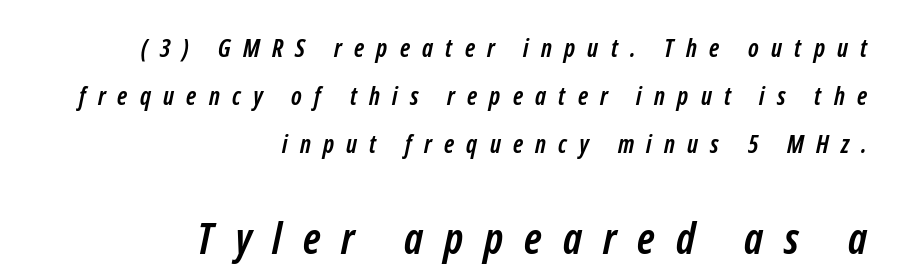
{"serif": "no", "bold": "yes", "weight": "semibold", "width": "condensed", "stroke_contrast": "low", "x_height": "medium", "monospaced": "no", "underline": "no", "align": "right", "line_spacing": "loose", "line_spacing_ratio": 1.92, "letter_spacing": "wide", "letter_spacing_em": 0.49, "larger_block": "second", "size_ratio": 1.72, "glyph_px": 43}
